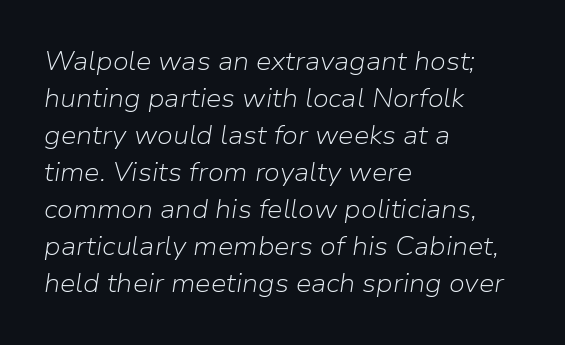
The image shows 25 px text type, italic (leaning right); set left-aligned, normal line spacing (1.48x), normal letter spacing, not underlined.
